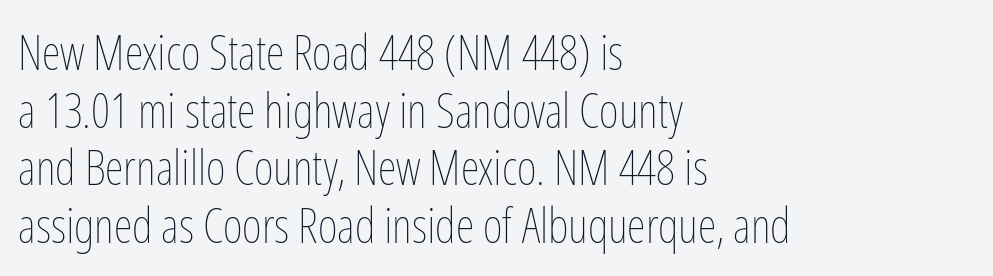
The image shows 48 px thin, condensed type, upright; set left-aligned, line spacing 1.2x, normal letter spacing, not underlined; low stroke contrast and a medium x-height.
